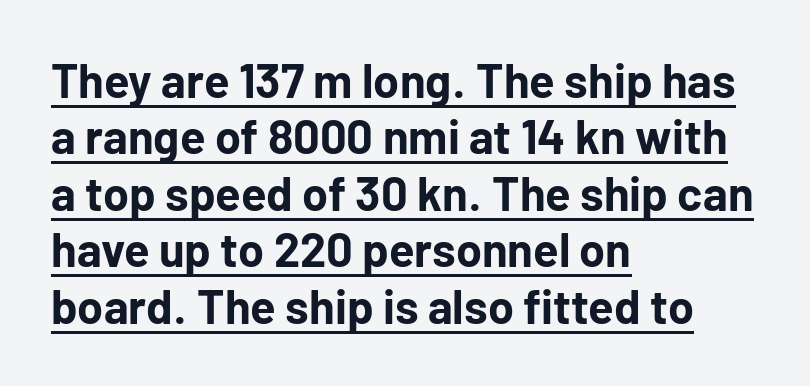
Q: Is the text bold? A: Yes.
Q: Is the text italic (slanted)? A: No, it is upright.
Q: Is the typeface a serif or a sans-serif typeface? A: Sans-serif.
Q: Is the text underlined? A: Yes.
Q: How is the paragraph aligned? A: Left-aligned.
Q: Is the spacing between letters normal or unusually wide? A: Normal.
Q: Width (condensed, normal, or wide)? A: Normal.
Q: Stroke contrast? A: Low.
Q: x-height? A: Medium.
Q: Monospaced? A: No.
